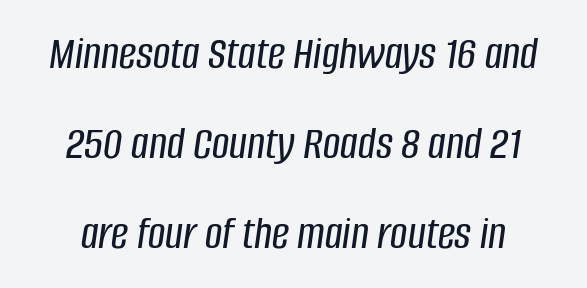
The image shows 48 px condensed type, italic (leaning right); set centered, line spacing 1.88x, normal letter spacing, not underlined; low stroke contrast and a large x-height.
